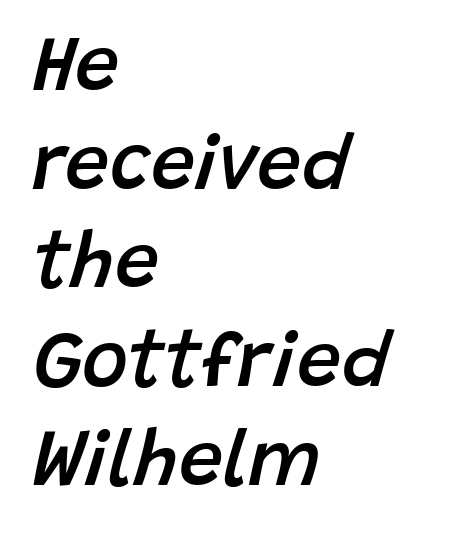
Is the type slanted? Yes — the strokes lean at a clear angle. Glance below the letters and you will spot only blank space. The passage shown is semibold, sitting just below true bold. The type is set solid horizontally, with unmodified tracking. Rows of type keep a routine distance in the vertical direction. Horizontally, the lines are justified to the leading edge only.
